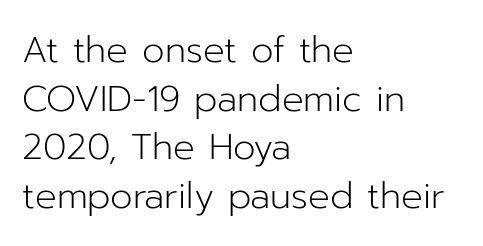
The image shows 36 px light sans-serif type, upright; set left-aligned, normal line spacing (1.35x), normal letter spacing, not underlined; low stroke contrast and a medium x-height.
